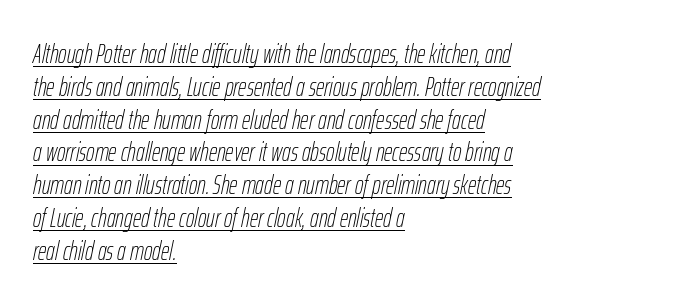
Compared with undecorated copy, this sample adds a rule below the words. The letters are slanted; this is an italic face. Visually the block forms a straight wall on the left and a jagged coastline on the right. Does extra space separate the letters? No, they use regular spacing. One glance says typical: line gaps are just what's usual.
